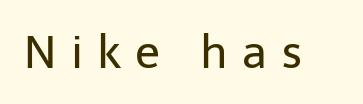
{"serif": "no", "italic": "no", "bold": "no", "weight": "regular", "width": "normal", "stroke_contrast": "low", "x_height": "medium", "monospaced": "no", "underline": "no", "letter_spacing": "wide", "letter_spacing_em": 0.31, "glyph_px": 46}
